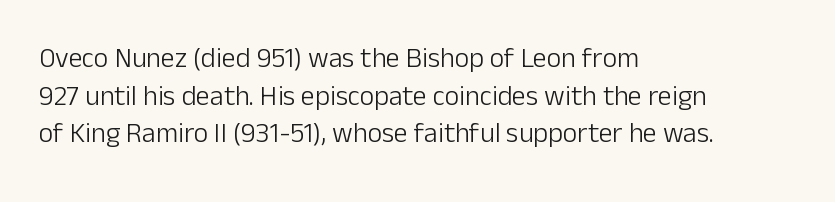
{"serif": "no", "italic": "no", "bold": "no", "weight": "light", "width": "normal", "stroke_contrast": "low", "x_height": "medium", "monospaced": "no", "underline": "no", "align": "left", "line_spacing": "normal", "line_spacing_ratio": 1.34, "letter_spacing": "normal", "letter_spacing_em": 0.0, "glyph_px": 28}
